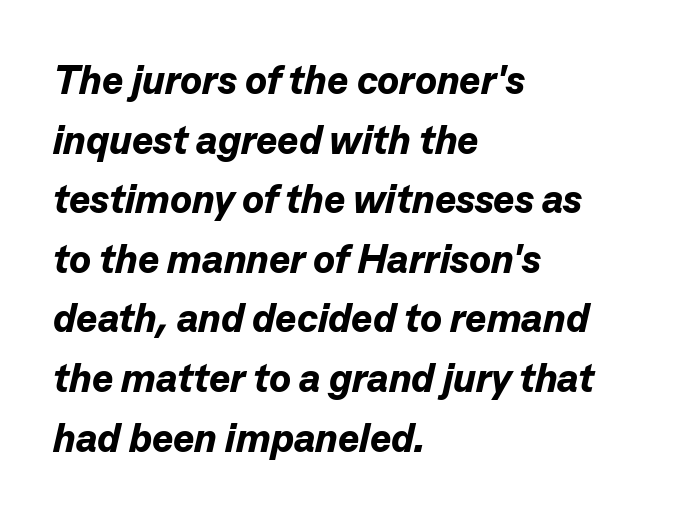
The image shows 40 px bold type, italic (leaning right); set left-aligned, normal line spacing (1.49x), normal letter spacing, not underlined; low stroke contrast and a medium x-height.
